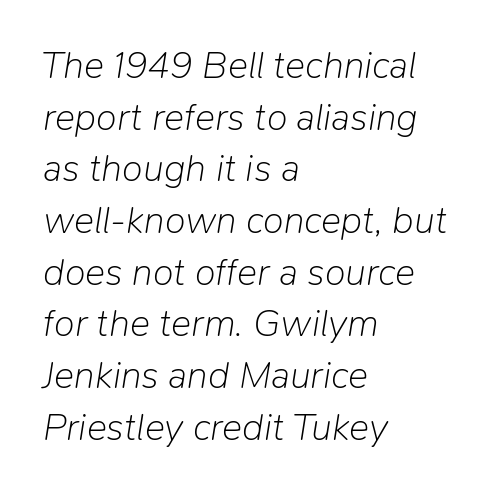
Nothing unusual about the tracking: characters are spaced as the font intends. The rows are spaced the way most documents space them. The rendering anchors every line to the left-hand side. Think standard paragraph weight, or any step lighter than that. The passage shown leans; its letterforms are oblique.
